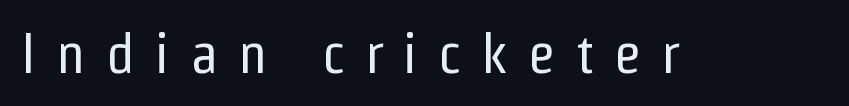
The image shows 57 px regular-weight, condensed sans-serif type, upright; set unusually wide letter spacing (+0.35 em), not underlined; low stroke contrast and a medium x-height.
